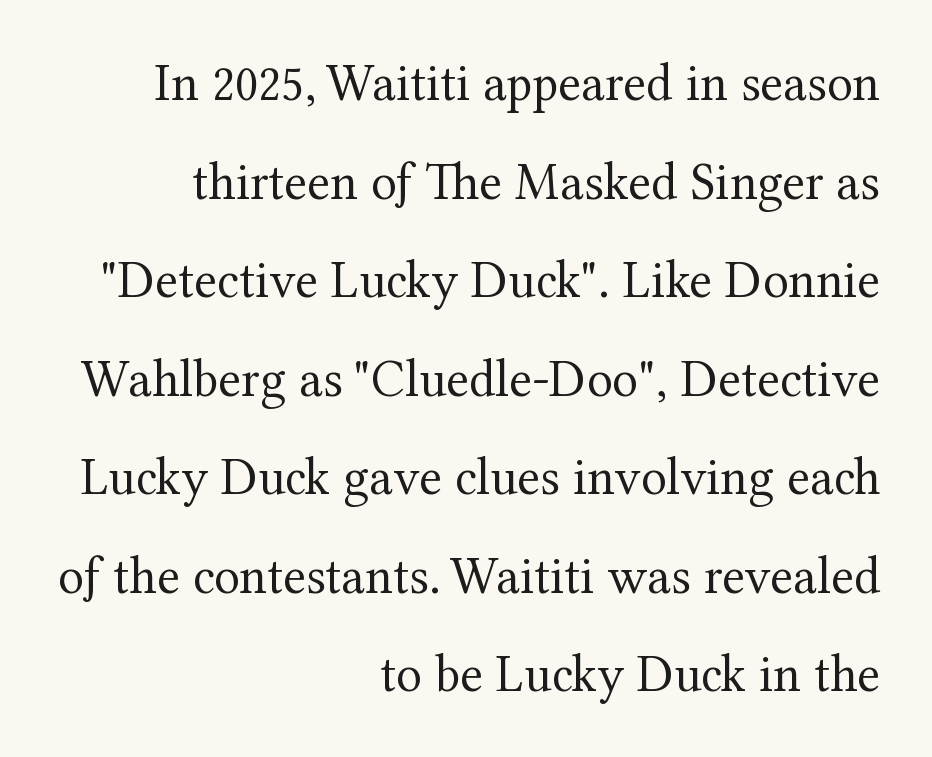
{"serif": "yes", "italic": "no", "bold": "no", "weight": "regular", "width": "normal", "stroke_contrast": "medium", "x_height": "medium", "monospaced": "no", "underline": "no", "align": "right", "line_spacing_ratio": 1.86, "letter_spacing": "normal", "letter_spacing_em": 0.0, "glyph_px": 53}
